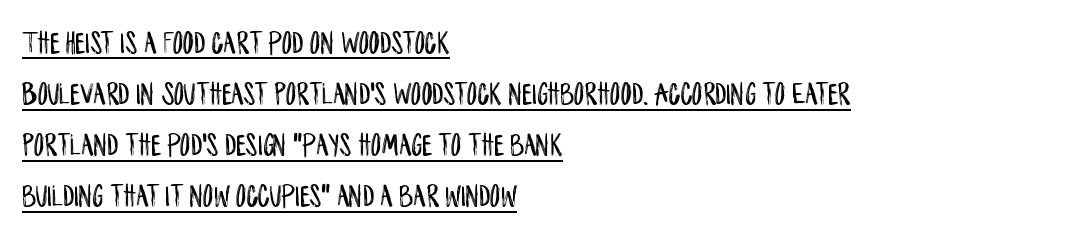
{"serif": "no", "italic": "no", "width": "condensed", "stroke_contrast": "low", "x_height": "large", "monospaced": "no", "underline": "yes", "align": "left", "line_spacing": "normal", "line_spacing_ratio": 1.55, "letter_spacing": "normal", "letter_spacing_em": 0.0, "glyph_px": 33}
